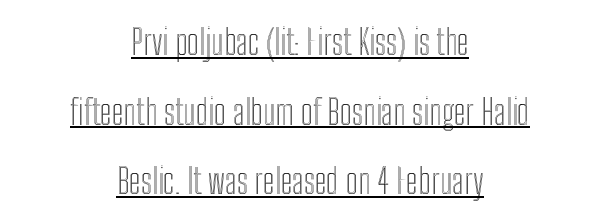
Q: Is the text italic (slanted)? A: No, it is upright.
Q: Is the text underlined? A: Yes.
Q: How is the paragraph aligned? A: Centered.
Q: Is the spacing between letters normal or unusually wide? A: Normal.
Q: Is the spacing between lines tight, normal or loose? A: Loose.
Q: Width (condensed, normal, or wide)? A: Condensed.
Q: x-height? A: Medium.
Q: Monospaced? A: No.
